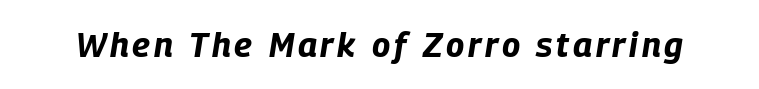
The image shows 34 px bold, condensed type, italic (leaning right); set not underlined; low stroke contrast and a large x-height.
